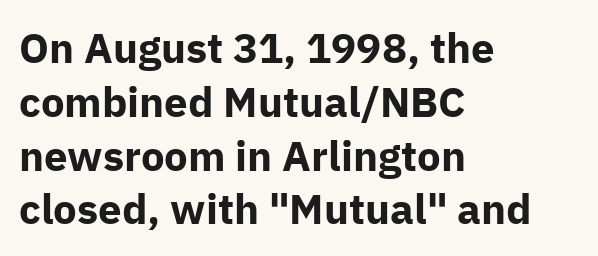
Here the glyphs are tracked normally, forming tight word shapes. The face used here is a sans, in the tradition of grotesques and geometrics. Proportional: the letters do not fall into vertical columns. This rendering uses left alignment, leaving the right contour irregular.
